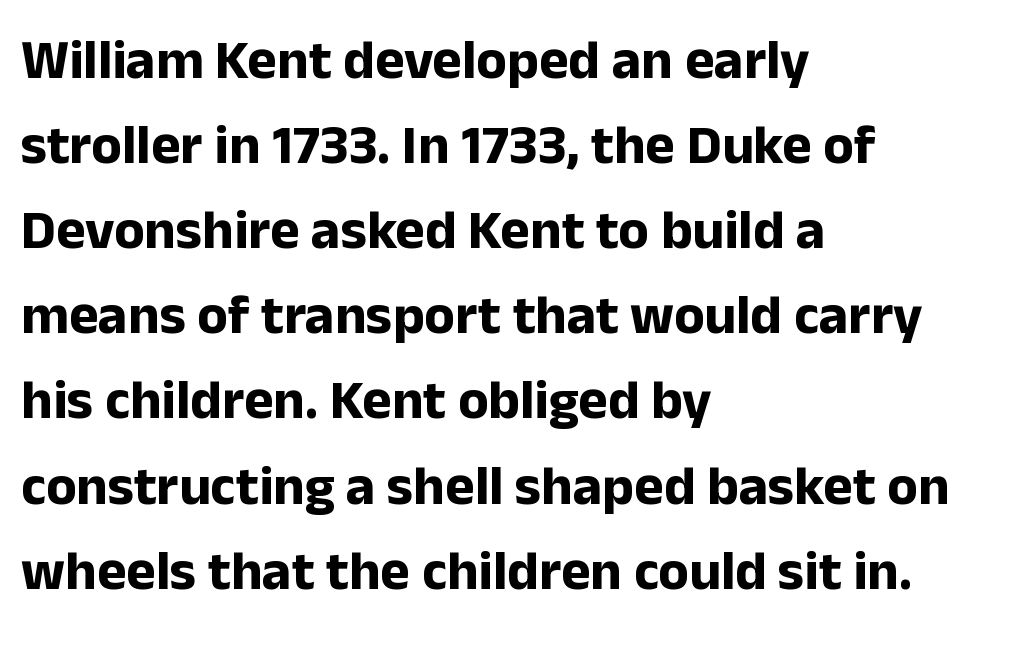
The strip under each line holds only bare page. Default kerning and tracking; the words read as compact shapes. Upright lettering throughout. I'd call this a sans setting — the letters go barefoot. The passage shown is emphatically bold.
